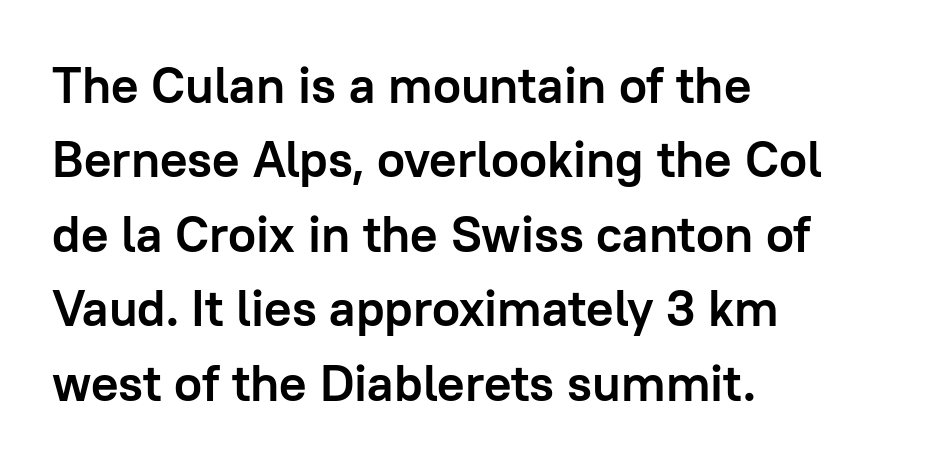
Q: Is the text bold? A: Yes.
Q: Is the text italic (slanted)? A: No, it is upright.
Q: Is the typeface a serif or a sans-serif typeface? A: Sans-serif.
Q: Is the text underlined? A: No.
Q: How is the paragraph aligned? A: Left-aligned.
Q: Is the spacing between letters normal or unusually wide? A: Normal.
Q: Is the spacing between lines tight, normal or loose? A: Normal.
Q: Width (condensed, normal, or wide)? A: Normal.
Q: Stroke contrast? A: Low.
Q: x-height? A: Medium.
Q: Monospaced? A: No.
